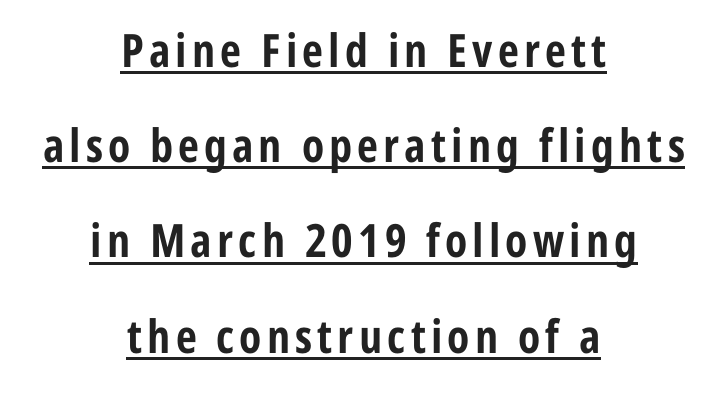
Q: Is the text bold? A: Yes.
Q: Is the text italic (slanted)? A: No, it is upright.
Q: Is the typeface a serif or a sans-serif typeface? A: Sans-serif.
Q: Is the text underlined? A: Yes.
Q: How is the paragraph aligned? A: Centered.
Q: Is the spacing between lines tight, normal or loose? A: Loose.
Q: Width (condensed, normal, or wide)? A: Condensed.
Q: Stroke contrast? A: Low.
Q: x-height? A: Medium.
Q: Monospaced? A: No.
